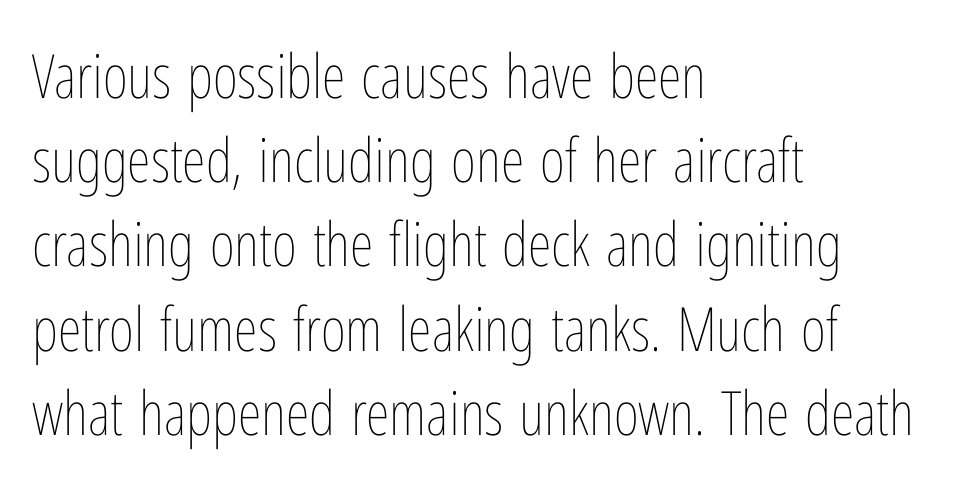
Does the copy run flush right? No — it runs flush left. Quick note: not italic, upright. Letter spacing: default. Each row of text sits above clean, open space. No heavy texture on the line: the type isn't bold.
